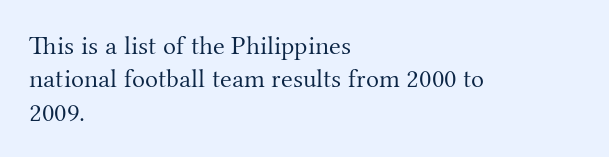
No letter is thick-stroked: the sample isn't bold. This rendering leaves character spacing at its baseline value. A bare baseline throughout the passage. Line beginnings align vertically; line endings do not. This sample uses an upright cut, with every glyph sitting square on the baseline.
